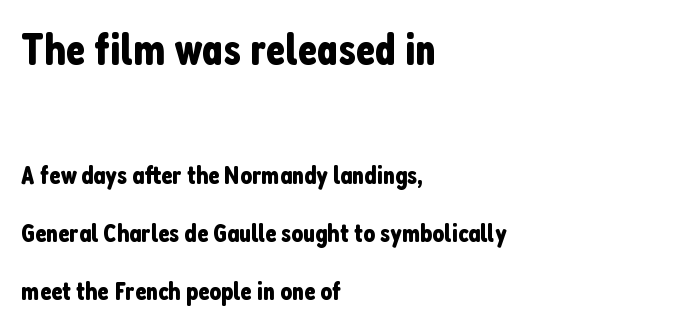
{"serif": "no", "italic": "no", "width": "condensed", "stroke_contrast": "low", "x_height": "medium", "monospaced": "no", "underline": "no", "align": "left", "line_spacing": "loose", "line_spacing_ratio": 2.24, "letter_spacing": "normal", "letter_spacing_em": 0.0, "larger_block": "first", "size_ratio": 1.73, "glyph_px": 45}
